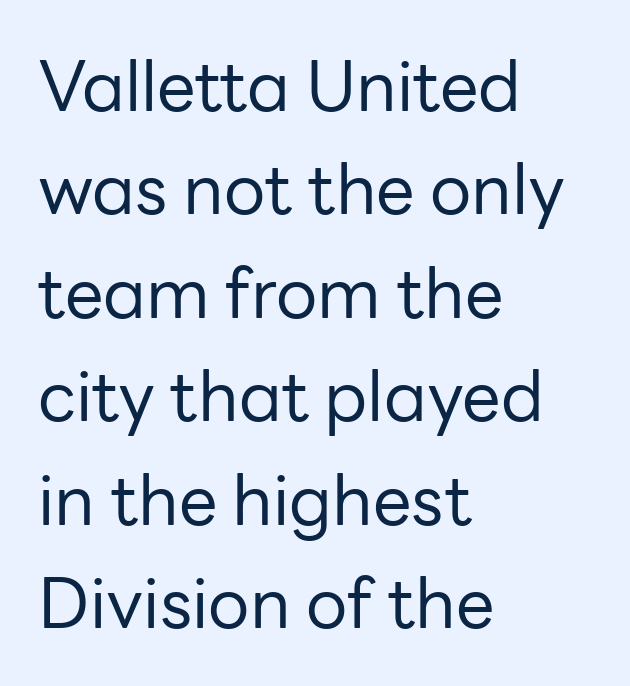
Q: Is the text bold? A: No.
Q: Is the text italic (slanted)? A: No, it is upright.
Q: Is the typeface a serif or a sans-serif typeface? A: Sans-serif.
Q: Is the text underlined? A: No.
Q: How is the paragraph aligned? A: Left-aligned.
Q: Is the spacing between letters normal or unusually wide? A: Normal.
Q: Is the spacing between lines tight, normal or loose? A: Normal.
Q: Width (condensed, normal, or wide)? A: Normal.
Q: Stroke contrast? A: Low.
Q: x-height? A: Medium.
Q: Monospaced? A: No.
